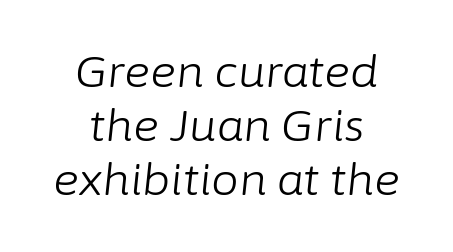
The image shows 44 px light type, italic (leaning right); set centered, line spacing 1.23x, normal letter spacing, not underlined; low stroke contrast and a medium x-height.
